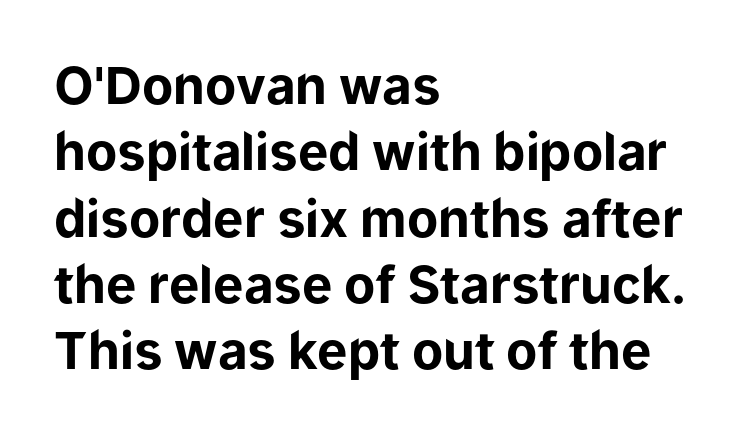
{"serif": "no", "italic": "no", "bold": "yes", "weight": "bold", "width": "normal", "stroke_contrast": "low", "x_height": "medium", "monospaced": "no", "underline": "no", "align": "left", "line_spacing": "normal", "line_spacing_ratio": 1.3, "letter_spacing": "normal", "letter_spacing_em": 0.0, "glyph_px": 51}
